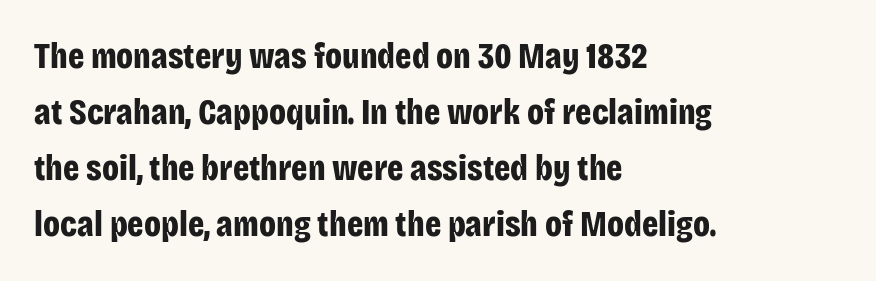
{"serif": "no", "italic": "no", "bold": "yes", "weight": "bold", "width": "condensed", "stroke_contrast": "low", "x_height": "large", "monospaced": "no", "underline": "no", "align": "left", "line_spacing": "normal", "line_spacing_ratio": 1.56, "letter_spacing": "normal", "letter_spacing_em": 0.0, "glyph_px": 36}
